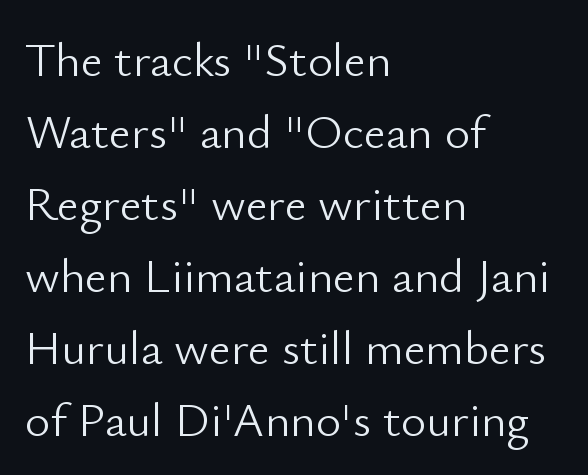
Q: Is the text bold? A: No.
Q: Is the text italic (slanted)? A: No, it is upright.
Q: Is the typeface a serif or a sans-serif typeface? A: Sans-serif.
Q: Is the text underlined? A: No.
Q: How is the paragraph aligned? A: Left-aligned.
Q: Is the spacing between letters normal or unusually wide? A: Normal.
Q: Is the spacing between lines tight, normal or loose? A: Normal.
Q: Width (condensed, normal, or wide)? A: Normal.
Q: Stroke contrast? A: Low.
Q: x-height? A: Small.
Q: Monospaced? A: No.
